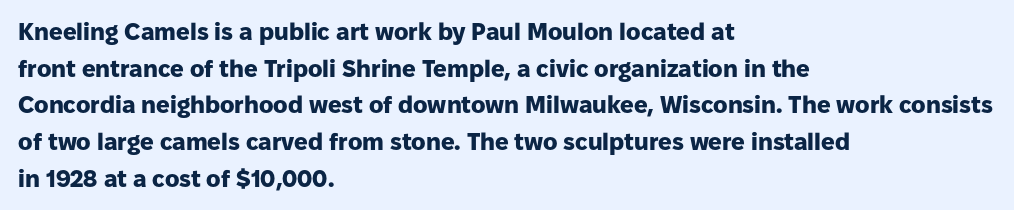
A typesetter would call this zero additional tracking. The letters stand upright; this is a roman face. Regular leading. The passage is arranged the way most books set body copy — flush left. Rule under the text: the space is simply empty. Strokes here are thick enough to call this a true bold.
